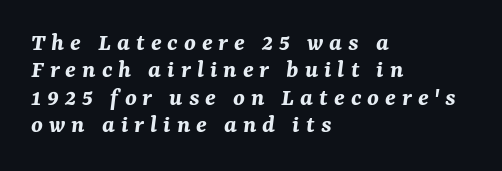
Q: Is the text bold? A: Yes.
Q: Is the text italic (slanted)? A: Yes, it leans right by about 7 degrees.
Q: Is the text underlined? A: No.
Q: How is the paragraph aligned? A: Left-aligned.
Q: Is the spacing between letters normal or unusually wide? A: Unusually wide.
Q: Is the spacing between lines tight, normal or loose? A: Tight.
